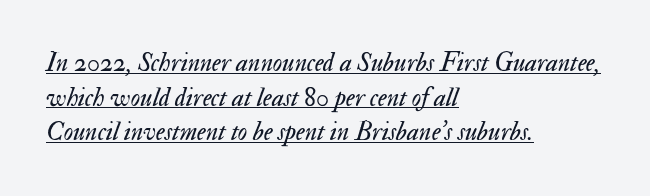
Vertical spacing — default. Compared with a centered layout, this one pins lines to the left instead. Stems and bowls with no extra thickness — not bold. How are the letters spaced? Ordinarily, with no added tracking. Honestly, the underline is the first thing you notice here.
